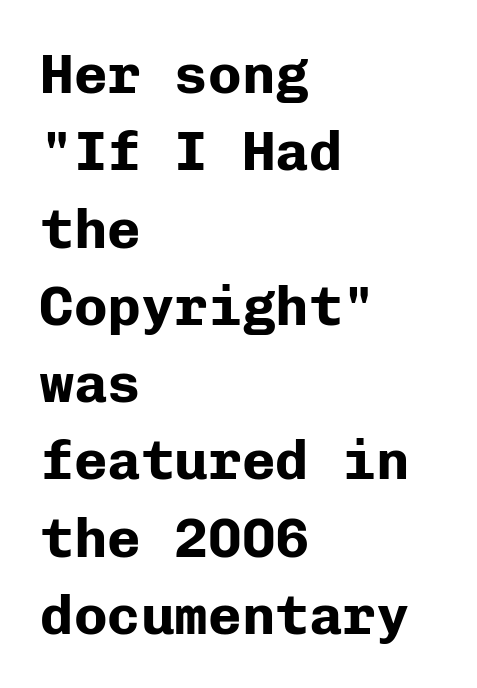
No word sits above an underline. In terms of letterspacing, this is plain default setting. Thick stems and heavy bowls — unmistakably bold. The passage shown stacks its lines at a standard gap. A typesetter would label this face a sans.
